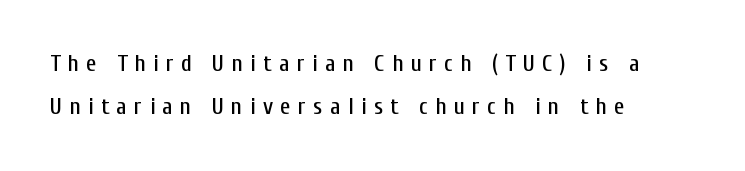
The image shows 23 px text type, upright; set left-aligned, line spacing 1.87x, unusually wide letter spacing (+0.32 em), not underlined.
